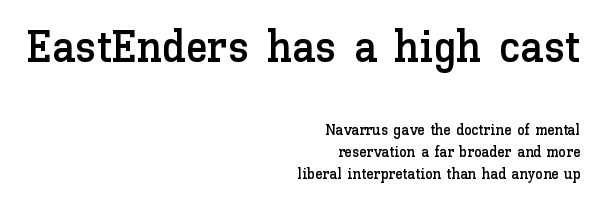
Q: Is the text italic (slanted)? A: No, it is upright.
Q: Is the text underlined? A: No.
Q: How is the paragraph aligned? A: Right-aligned.
Q: Is the spacing between letters normal or unusually wide? A: Normal.
Q: Is the spacing between lines tight, normal or loose? A: Normal.
Q: Which block of text is set in a larger size, the first (top) or the second (bottom)? A: The first (top) one.
Q: Width (condensed, normal, or wide)? A: Normal.
Q: Stroke contrast? A: Low.
Q: x-height? A: Medium.
Q: Monospaced? A: No.
